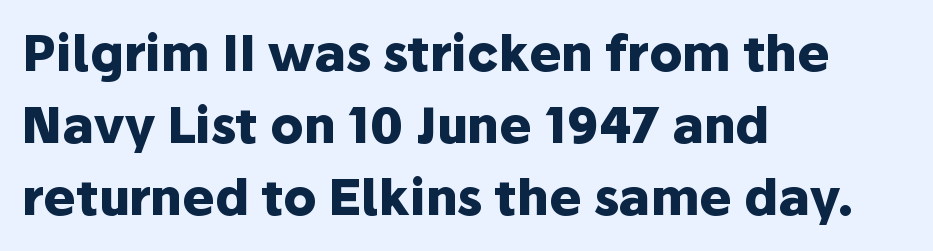
Look at the bottom of the vertical strokes: they stop flat, with no serifs. Notice how the passage keeps a crisp vertical edge on the left only. Do the characters align in a grid? No, the font is proportional. The letters are bold, with thick, heavy strokes. Normally led — the rows are evenly, conventionally spaced.
